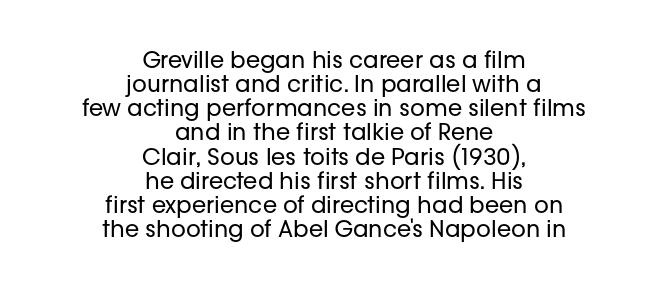
{"italic": "no", "bold": "no", "underline": "no", "align": "center", "line_spacing": "tight", "line_spacing_ratio": 1.05, "letter_spacing": "normal", "letter_spacing_em": 0.0, "glyph_px": 23}
